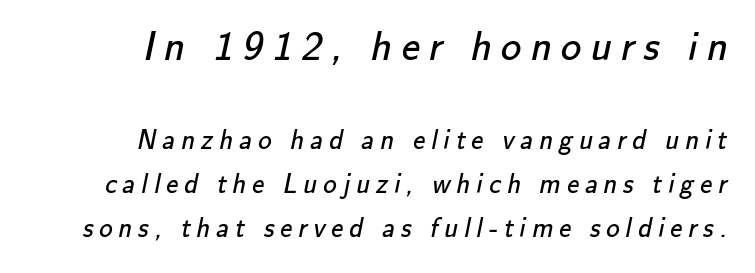
{"serif": "no", "bold": "no", "weight": "regular", "width": "normal", "stroke_contrast": "low", "x_height": "small", "monospaced": "no", "underline": "no", "align": "right", "line_spacing": "normal", "line_spacing_ratio": 1.62, "letter_spacing": "wide", "letter_spacing_em": 0.22, "larger_block": "first", "size_ratio": 1.52, "glyph_px": 41}
